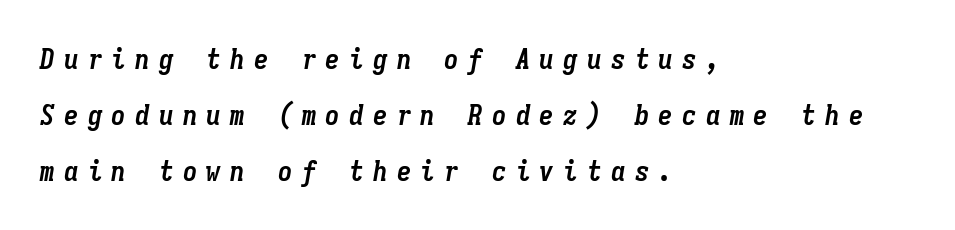
Q: Is the text bold? A: Yes.
Q: Is the text italic (slanted)? A: Yes, it leans right by about 9 degrees.
Q: Is the text underlined? A: No.
Q: How is the paragraph aligned? A: Left-aligned.
Q: Is the spacing between letters normal or unusually wide? A: Unusually wide.
Q: Is the spacing between lines tight, normal or loose? A: Loose.
Q: Width (condensed, normal, or wide)? A: Condensed.
Q: Stroke contrast? A: Low.
Q: x-height? A: Medium.
Q: Monospaced? A: Yes.
